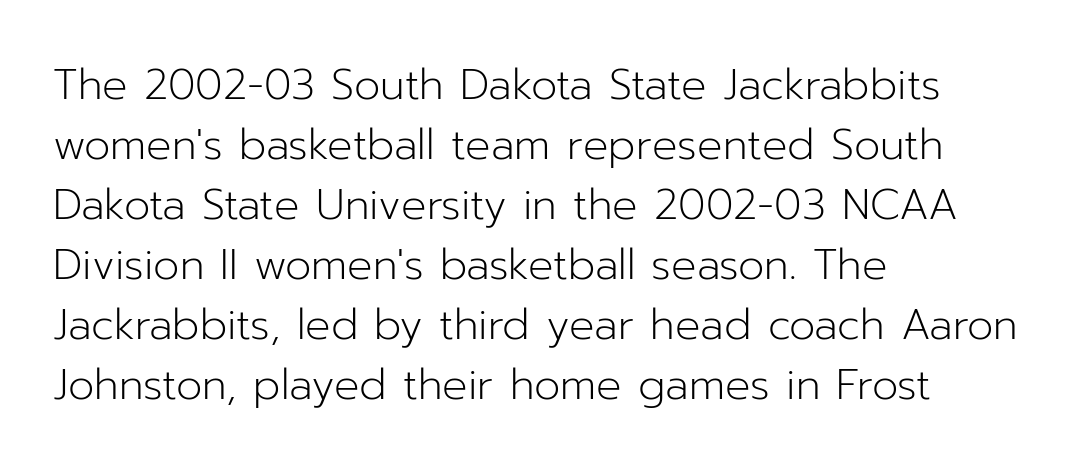
{"serif": "no", "italic": "no", "bold": "no", "weight": "light", "width": "normal", "stroke_contrast": "low", "x_height": "medium", "monospaced": "no", "underline": "no", "align": "left", "line_spacing": "normal", "line_spacing_ratio": 1.43, "letter_spacing": "normal", "letter_spacing_em": 0.0, "glyph_px": 42}
